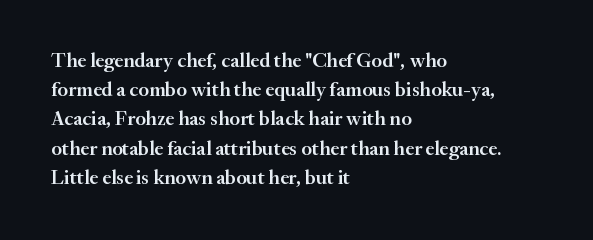
How heavy is the stroke? Medium-heavy — a semibold, shy of bold. Notice how the passage keeps a crisp vertical edge on the left only. In terms of posture, this sample is upright. The rendering uses a moderate line-height, typical for paragraphs. No extra tracking has been applied to these lines. Descender tails drop into unmarked territory.
